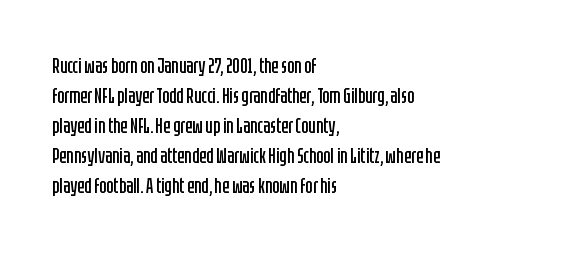
{"italic": "no", "bold": "no", "underline": "no", "align": "left", "line_spacing": "normal", "line_spacing_ratio": 1.43, "letter_spacing": "normal", "letter_spacing_em": 0.0, "glyph_px": 21}
